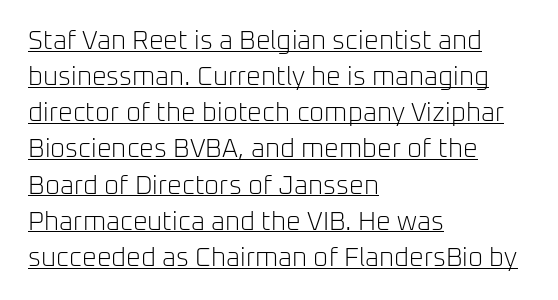
{"italic": "no", "bold": "no", "underline": "yes", "align": "left", "line_spacing": "normal", "line_spacing_ratio": 1.39, "letter_spacing": "normal", "letter_spacing_em": 0.0, "glyph_px": 26}
